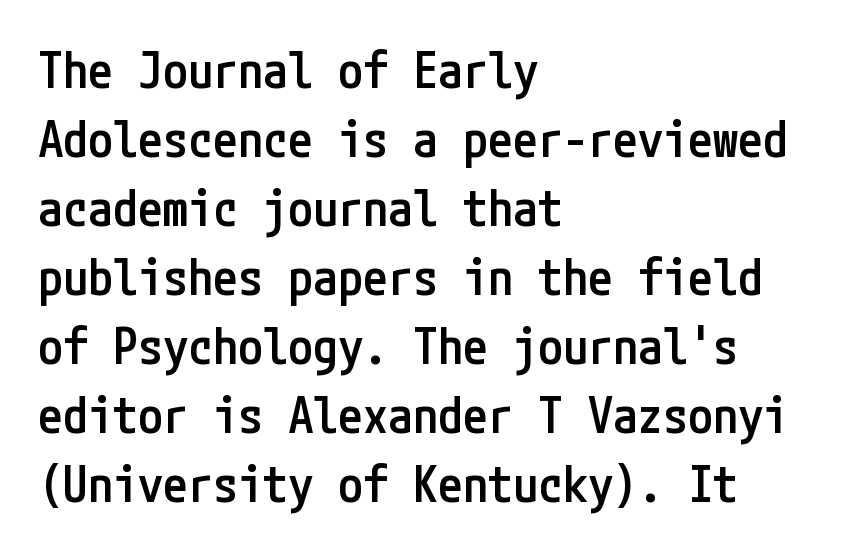
Q: Is the text bold? A: Semi-bold.
Q: Is the text italic (slanted)? A: No, it is upright.
Q: Is the typeface a serif or a sans-serif typeface? A: Sans-serif.
Q: Is the text underlined? A: No.
Q: How is the paragraph aligned? A: Left-aligned.
Q: Is the spacing between letters normal or unusually wide? A: Normal.
Q: Is the spacing between lines tight, normal or loose? A: Normal.
Q: Width (condensed, normal, or wide)? A: Condensed.
Q: Stroke contrast? A: Low.
Q: x-height? A: Medium.
